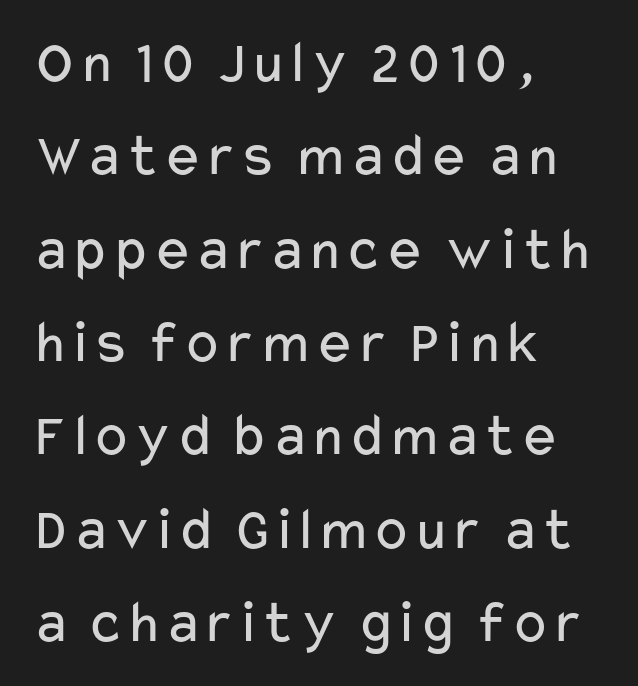
The image shows 61 px regular-weight, wide sans-serif type, upright; set left-aligned, normal line spacing (1.53x), normal letter spacing, not underlined; low stroke contrast and a medium x-height.
